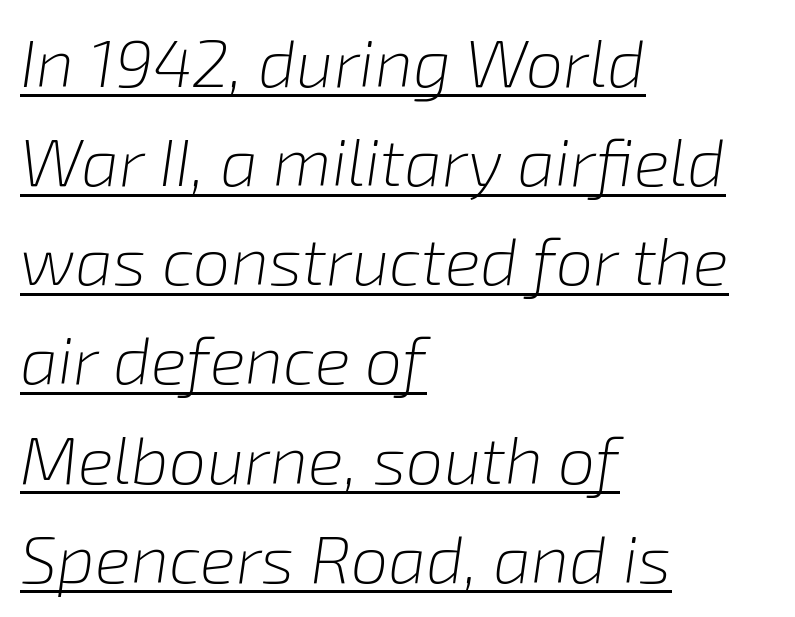
The image shows 67 px light type, italic (leaning right); set left-aligned, normal line spacing (1.48x), normal letter spacing, underlined; low stroke contrast and a medium x-height.
